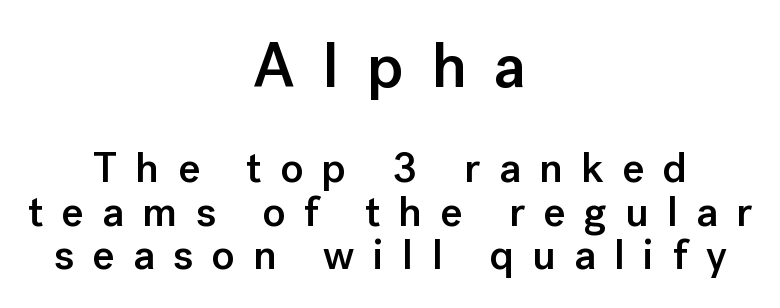
Q: Is the text bold? A: Semi-bold.
Q: Is the text italic (slanted)? A: No, it is upright.
Q: Is the typeface a serif or a sans-serif typeface? A: Sans-serif.
Q: Is the text underlined? A: No.
Q: How is the paragraph aligned? A: Centered.
Q: Is the spacing between letters normal or unusually wide? A: Unusually wide.
Q: Is the spacing between lines tight, normal or loose? A: Tight.
Q: Which block of text is set in a larger size, the first (top) or the second (bottom)? A: The first (top) one.
Q: Width (condensed, normal, or wide)? A: Normal.
Q: Stroke contrast? A: Low.
Q: x-height? A: Medium.
Q: Monospaced? A: No.
